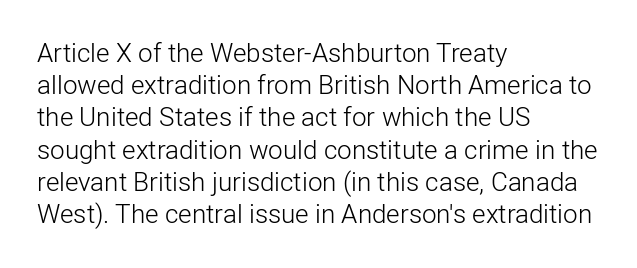
{"italic": "no", "bold": "no", "underline": "no", "align": "left", "line_spacing_ratio": 1.24, "letter_spacing": "normal", "letter_spacing_em": 0.0, "glyph_px": 26}
